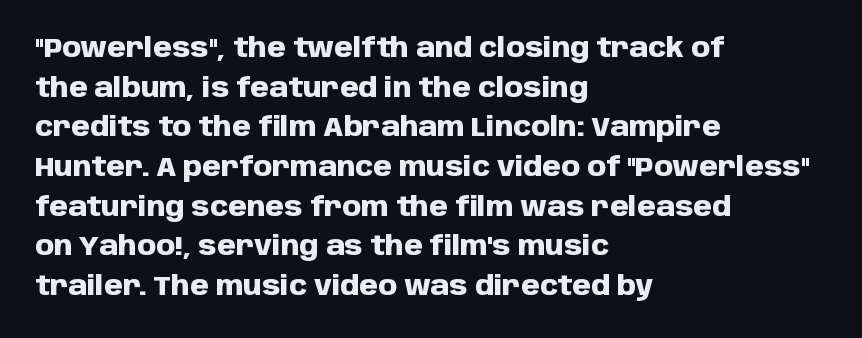
{"italic": "no", "bold": "yes", "underline": "no", "align": "left", "line_spacing": "normal", "line_spacing_ratio": 1.47, "letter_spacing": "normal", "letter_spacing_em": 0.0, "glyph_px": 27}
